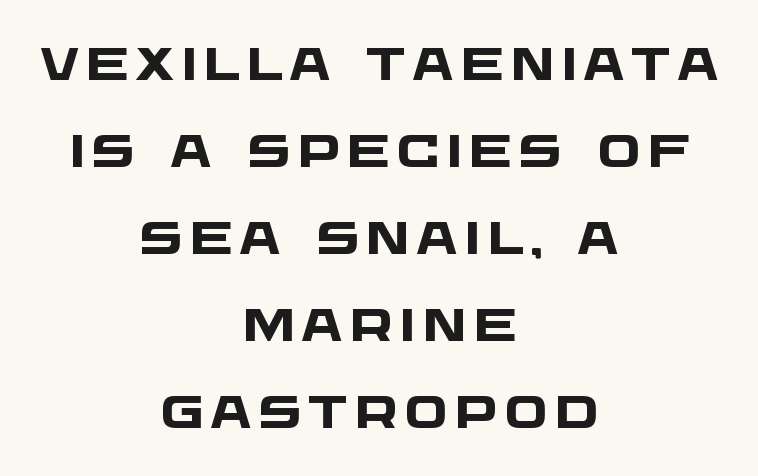
The passage shown is typeset with a sans-serif family. The glyphs are unaccompanied by any horizontal stroke below them. Short and long lines alike share a common midpoint. The passage shown is typed in a proportional face where columns would drift.
